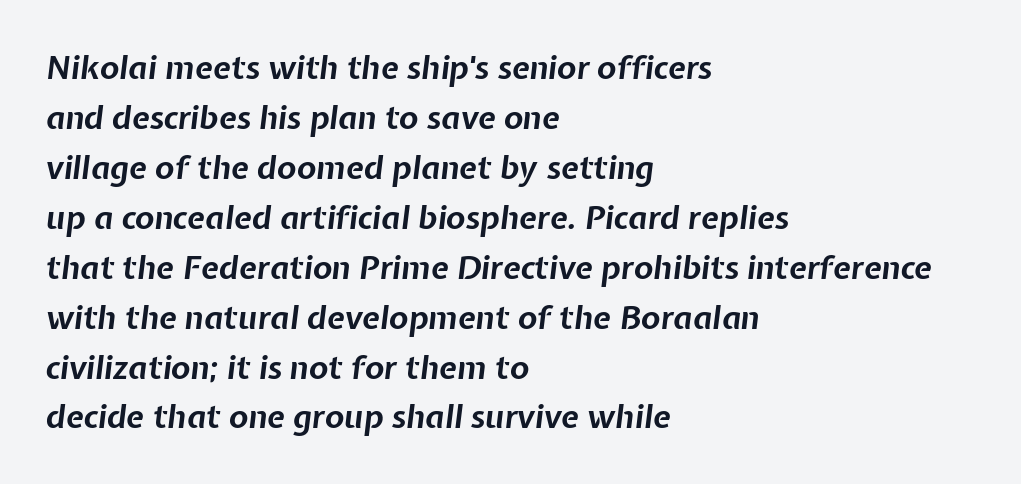
Q: Is the text bold? A: Yes.
Q: Is the text italic (slanted)? A: Yes, it leans right by about 7 degrees.
Q: Is the text underlined? A: No.
Q: How is the paragraph aligned? A: Left-aligned.
Q: Is the spacing between letters normal or unusually wide? A: Normal.
Q: Is the spacing between lines tight, normal or loose? A: Normal.
Q: Width (condensed, normal, or wide)? A: Normal.
Q: Stroke contrast? A: Low.
Q: x-height? A: Medium.
Q: Monospaced? A: No.
